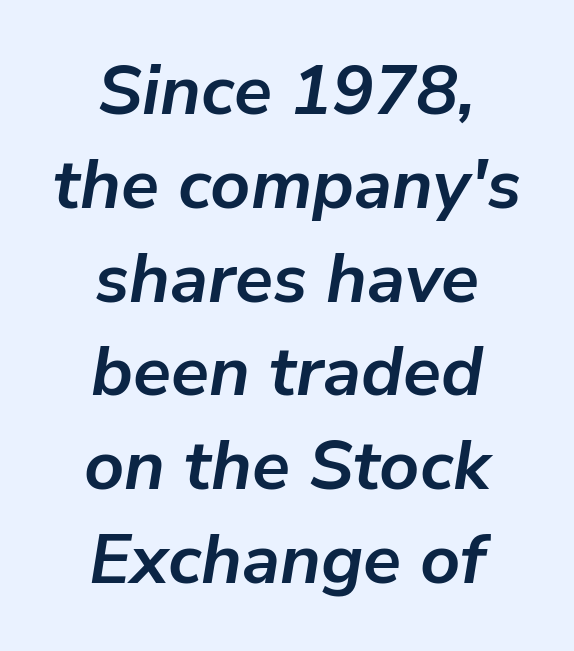
Q: Is the text bold? A: Yes.
Q: Is the text italic (slanted)? A: Yes, it leans right by about 9 degrees.
Q: Is the text underlined? A: No.
Q: How is the paragraph aligned? A: Centered.
Q: Is the spacing between letters normal or unusually wide? A: Normal.
Q: Is the spacing between lines tight, normal or loose? A: Normal.
Q: Width (condensed, normal, or wide)? A: Normal.
Q: Stroke contrast? A: Low.
Q: x-height? A: Medium.
Q: Monospaced? A: No.
